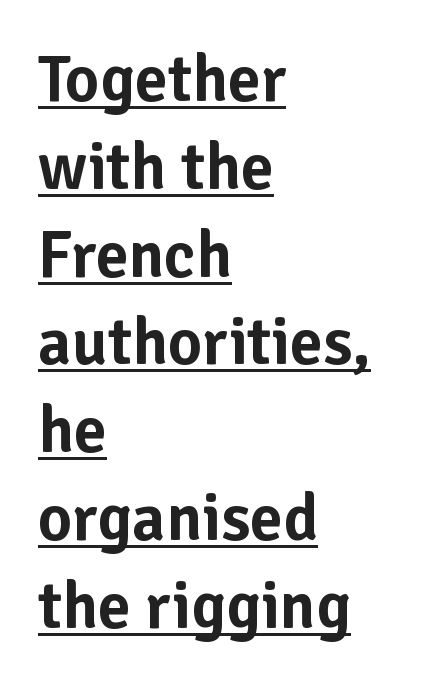
The vertical gap from one line to the next is medium. Alignment: flush left. The axis of the letterforms is exactly vertical. What decoration does the sample have? An underline. The rendering uses natural spacing where letterforms have individual widths. The tracking reads as untouched default to a designer's eye.
